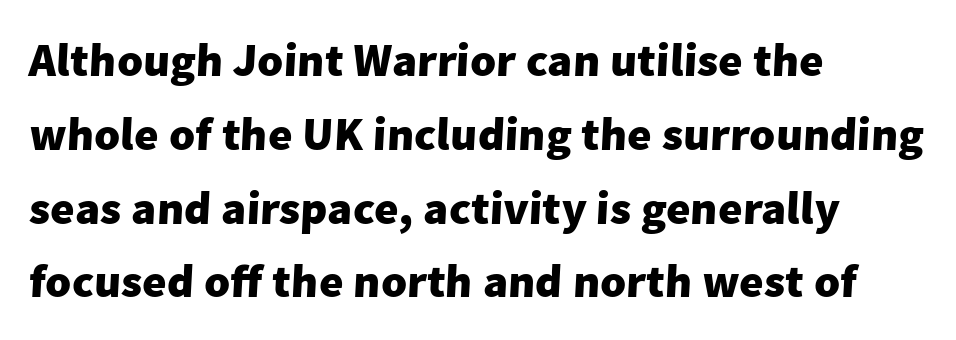
The face used here is a sans, in the tradition of grotesques and geometrics. A dark, heavy texture on the line: the type is bold. Evenly set lines give the paragraph a standard silhouette. Honestly, the letter spacing is just normal — you wouldn't notice it. The face used here is proportionally spaced, like ordinary book or web type. Lines of text with bare space underneath.
